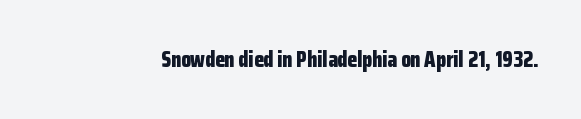
Q: Is the text bold? A: Yes.
Q: Is the text italic (slanted)? A: No, it is upright.
Q: Is the text underlined? A: No.
Q: Is the spacing between letters normal or unusually wide? A: Normal.
